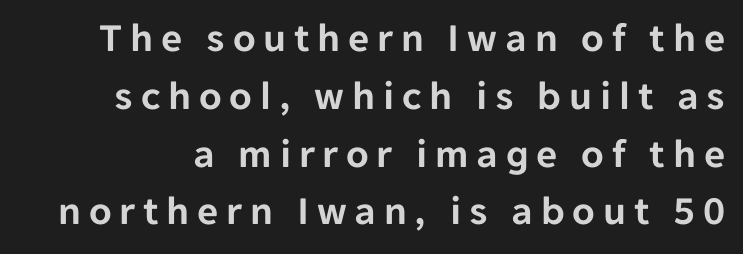
The image shows 41 px sans-serif type, upright; set normal line spacing (1.41x), not underlined; low stroke contrast and a medium x-height.
